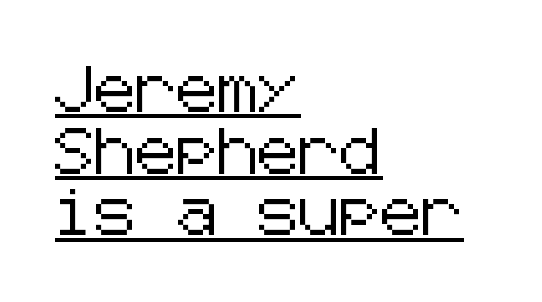
This is the regular roman posture of the typeface. Reading down the block, your eye returns to a fixed left position each line. Does the type have serifs? No, each stem ends abruptly. A typesetter would call this leading conventional body-copy spacing.
